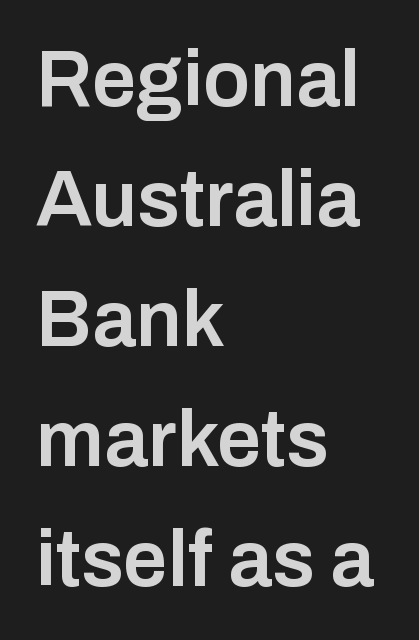
{"serif": "no", "italic": "no", "bold": "semi", "weight": "semibold", "width": "normal", "stroke_contrast": "low", "x_height": "medium", "monospaced": "no", "underline": "no", "align": "left", "line_spacing": "normal", "line_spacing_ratio": 1.52, "letter_spacing": "normal", "letter_spacing_em": 0.0, "glyph_px": 79}
